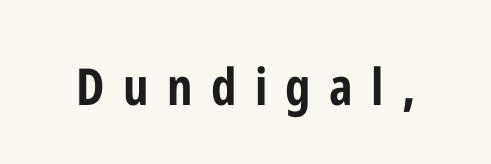
Each row of text sits above clean, open space. Emphasis by weight is at full strength: bold. You can tell it's not italic because the verticals are truly vertical. Display-style spreading of the glyphs; the letterfit is very open. The passage shown is typeset with a sans-serif family.
